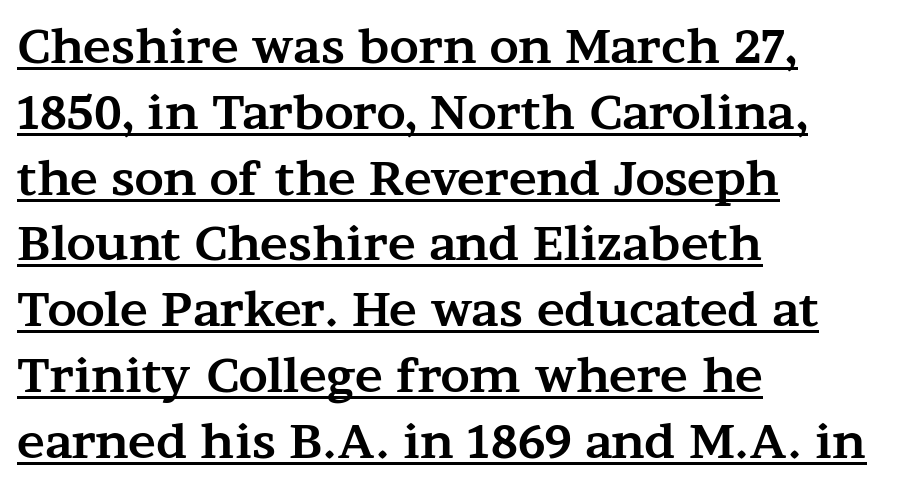
Q: Is the text bold? A: Yes.
Q: Is the text italic (slanted)? A: No, it is upright.
Q: Is the typeface a serif or a sans-serif typeface? A: Serif.
Q: Is the text underlined? A: Yes.
Q: How is the paragraph aligned? A: Left-aligned.
Q: Is the spacing between letters normal or unusually wide? A: Normal.
Q: Is the spacing between lines tight, normal or loose? A: Normal.
Q: Width (condensed, normal, or wide)? A: Wide.
Q: Stroke contrast? A: Medium.
Q: x-height? A: Medium.
Q: Monospaced? A: No.
